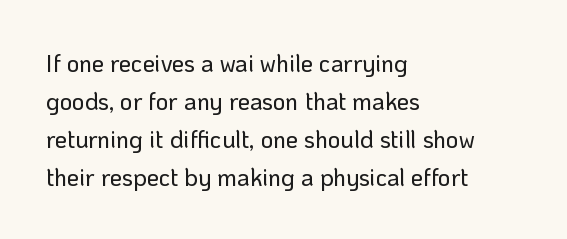
The image shows 24 px text type, upright; set left-aligned, normal line spacing (1.58x), normal letter spacing, not underlined.
